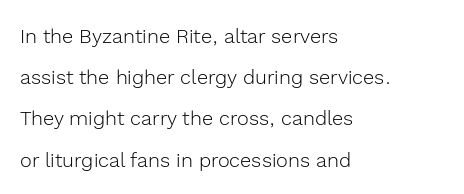
The image shows 20 px text type, upright; set left-aligned, loose line spacing (2.06x), normal letter spacing, not underlined.
